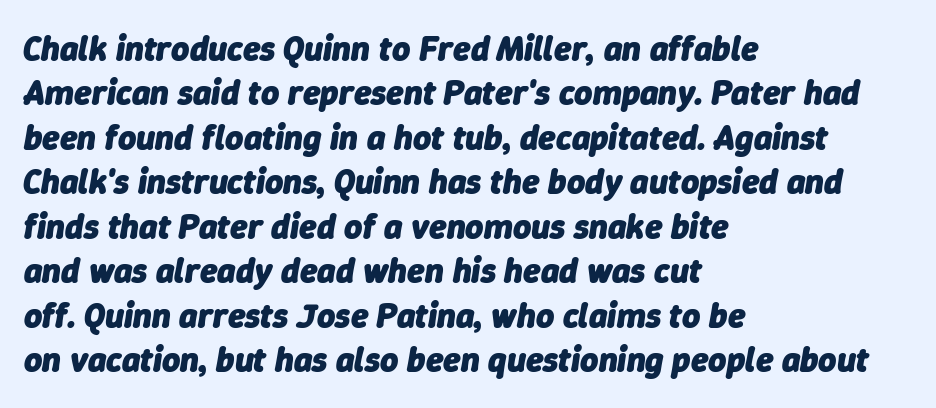
Q: Is the text bold? A: Yes.
Q: Is the text italic (slanted)? A: Yes, it leans right by about 9 degrees.
Q: Is the text underlined? A: No.
Q: How is the paragraph aligned? A: Left-aligned.
Q: Is the spacing between letters normal or unusually wide? A: Normal.
Q: Is the spacing between lines tight, normal or loose? A: Normal.
Q: Width (condensed, normal, or wide)? A: Normal.
Q: Stroke contrast? A: Low.
Q: x-height? A: Medium.
Q: Monospaced? A: No.
